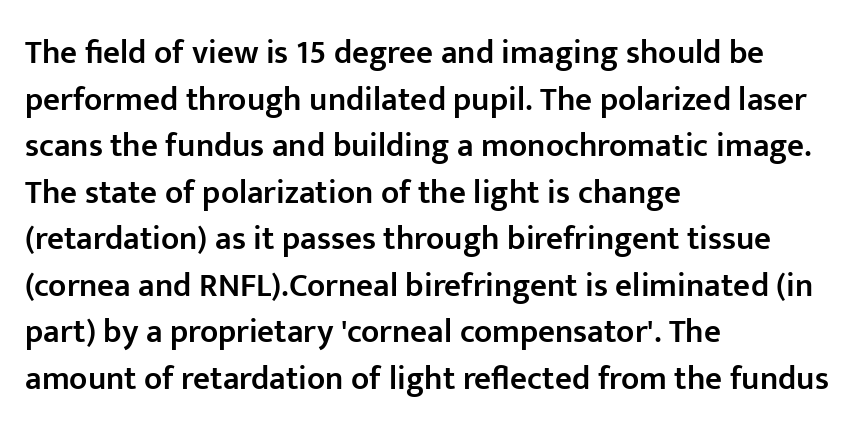
{"serif": "no", "italic": "no", "bold": "semi", "weight": "semibold", "width": "normal", "stroke_contrast": "low", "x_height": "medium", "monospaced": "no", "underline": "no", "align": "left", "line_spacing": "normal", "line_spacing_ratio": 1.41, "letter_spacing": "normal", "letter_spacing_em": 0.0, "glyph_px": 33}
